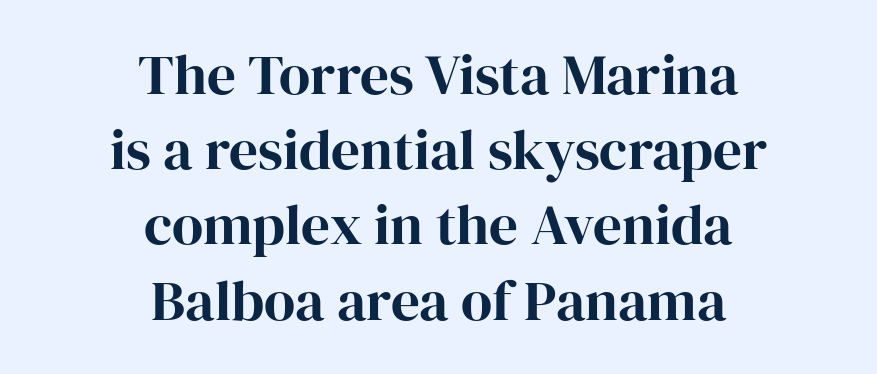
Q: Is the text bold? A: Yes.
Q: Is the text italic (slanted)? A: No, it is upright.
Q: Is the typeface a serif or a sans-serif typeface? A: Serif.
Q: Is the text underlined? A: No.
Q: How is the paragraph aligned? A: Centered.
Q: Is the spacing between letters normal or unusually wide? A: Normal.
Q: Is the spacing between lines tight, normal or loose? A: Normal.
Q: Width (condensed, normal, or wide)? A: Normal.
Q: Stroke contrast? A: High.
Q: x-height? A: Medium.
Q: Monospaced? A: No.
